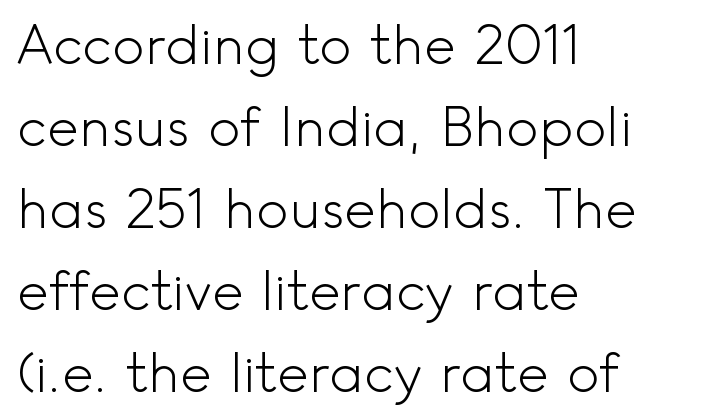
The image shows 54 px light sans-serif type, upright; set left-aligned, normal line spacing (1.52x), normal letter spacing, not underlined; a small x-height.
